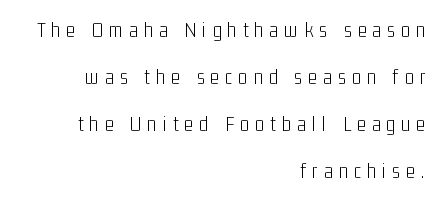
The image shows 21 px text type, upright; set right-aligned, loose line spacing (2.24x), unusually wide letter spacing (+0.3 em), not underlined.
